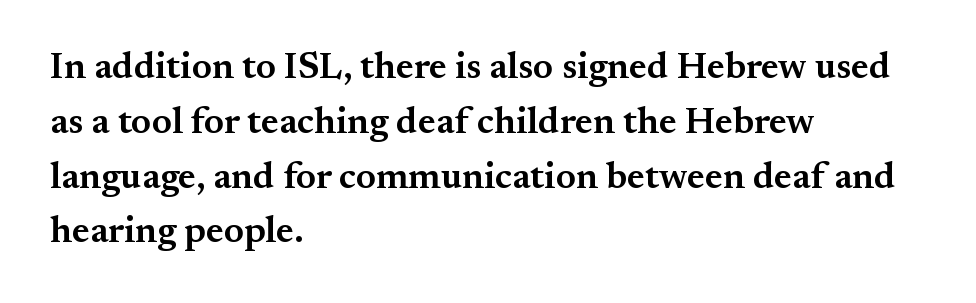
The face used here is proportionally spaced, like ordinary book or web type. Moderately thickened strokes mark this as semibold type. The space directly below the letters is spotless. Layout note: lines flush left. A typesetter would call this zero additional tracking.
